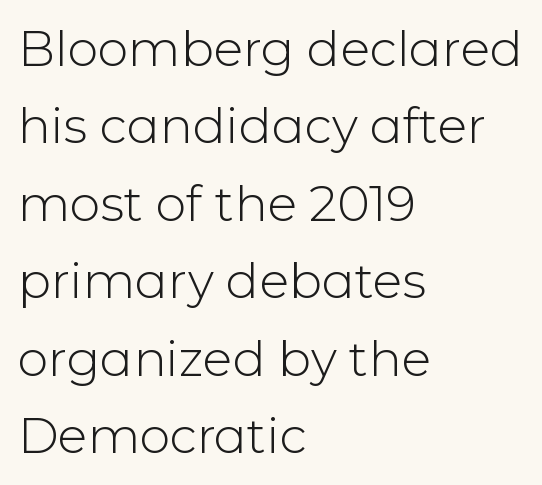
Q: Is the text bold? A: No.
Q: Is the text italic (slanted)? A: No, it is upright.
Q: Is the typeface a serif or a sans-serif typeface? A: Sans-serif.
Q: Is the text underlined? A: No.
Q: How is the paragraph aligned? A: Left-aligned.
Q: Is the spacing between letters normal or unusually wide? A: Normal.
Q: Is the spacing between lines tight, normal or loose? A: Normal.
Q: Width (condensed, normal, or wide)? A: Normal.
Q: Stroke contrast? A: Low.
Q: x-height? A: Medium.
Q: Monospaced? A: No.
